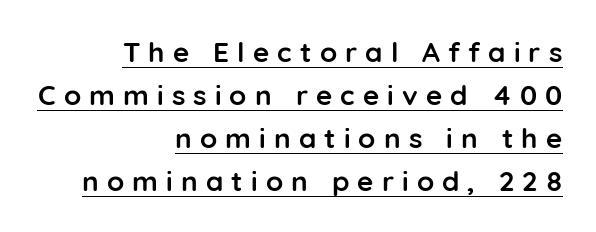
The image shows 28 px semibold sans-serif type, upright; set right-aligned, normal line spacing (1.53x), unusually wide letter spacing (+0.29 em), underlined; low stroke contrast and a medium x-height.
